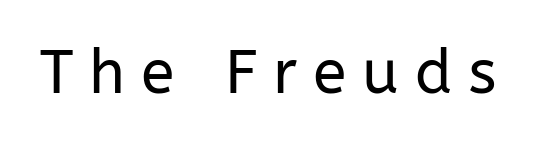
{"serif": "no", "italic": "no", "bold": "no", "weight": "regular", "width": "normal", "stroke_contrast": "low", "x_height": "medium", "monospaced": "no", "underline": "no", "letter_spacing": "wide", "letter_spacing_em": 0.26, "glyph_px": 61}
